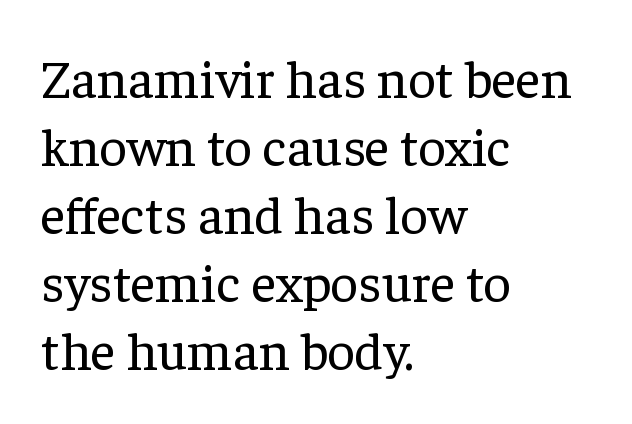
Is the block centered? No — it sits flush against the left margin. The space directly below the letters is spotless. Look at the tracking — it's just the regular setting, nothing added. These lines were composed using upright roman letters. Spacing verdict: proportional, widths tailored to each character.
